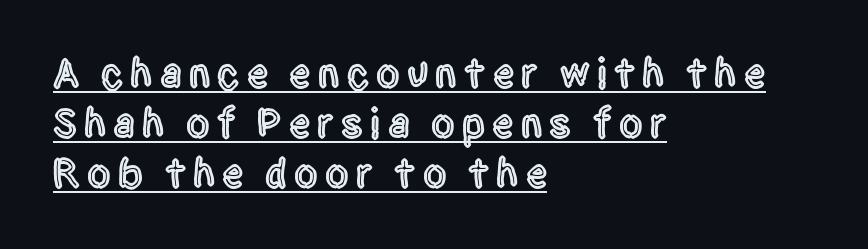
The image shows 42 px condensed sans-serif type, upright; set left-aligned, line spacing 1.19x, underlined; a large x-height.
